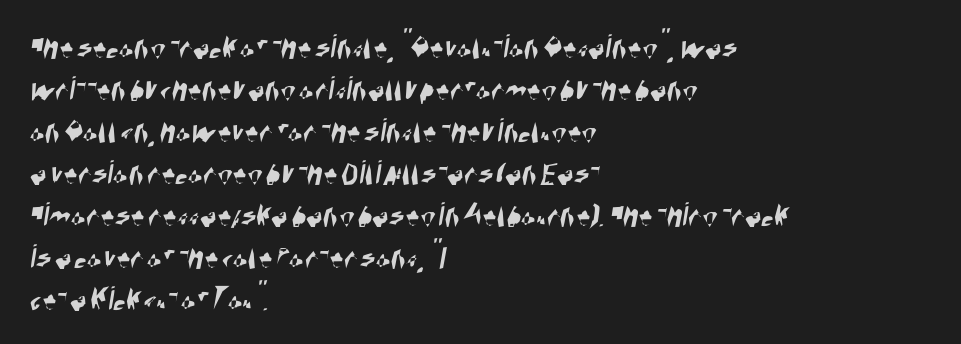
Do the characters align in a grid? No, the font is proportional. The tracking reads as untouched default to a designer's eye. This is sans-serif lettering, the kind often seen on screens and signage. Honestly, there is no underline to notice here at all. Alignment: flush left.
